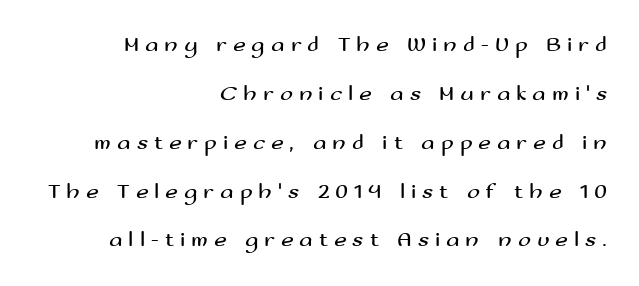
The image shows 22 px text type, upright; set right-aligned, loose line spacing (2.22x), unusually wide letter spacing (+0.27 em), not underlined.
